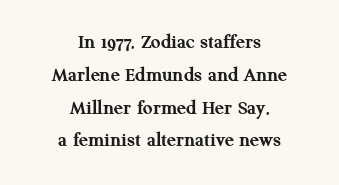
{"italic": "no", "bold": "yes", "underline": "no", "align": "center", "line_spacing": "normal", "line_spacing_ratio": 1.56, "letter_spacing": "normal", "letter_spacing_em": 0.0, "glyph_px": 21}
